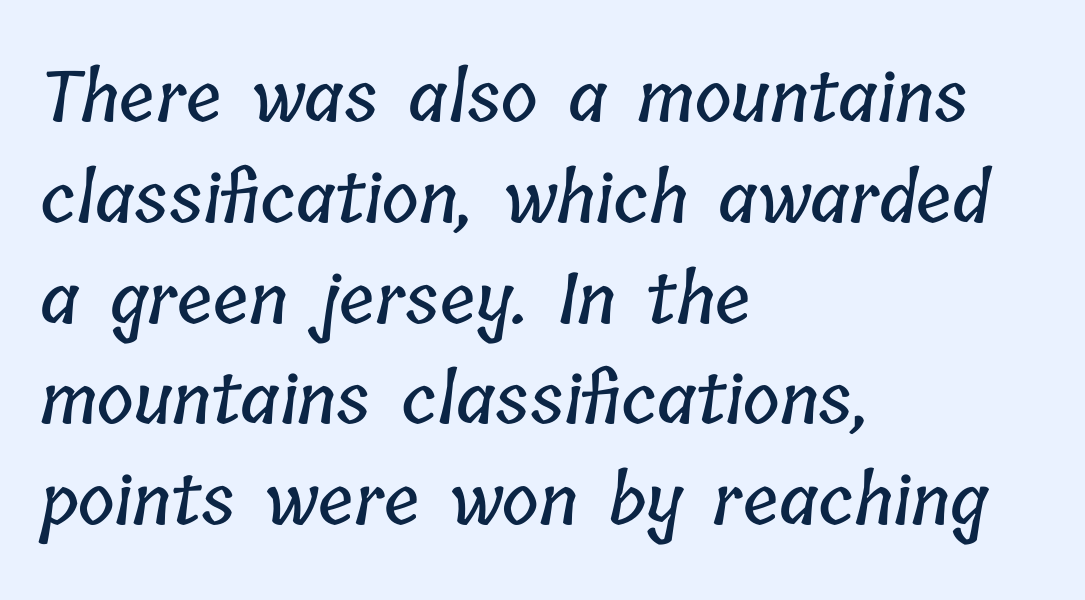
The image shows 70 px condensed type; set left-aligned, normal line spacing (1.44x), normal letter spacing, not underlined; low stroke contrast and a medium x-height.
